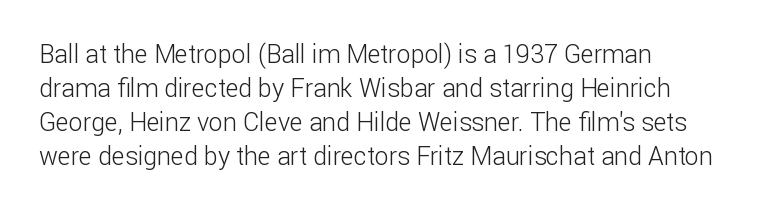
{"italic": "no", "bold": "no", "underline": "no", "line_spacing": "normal", "line_spacing_ratio": 1.36, "letter_spacing": "normal", "letter_spacing_em": 0.0, "glyph_px": 25}
